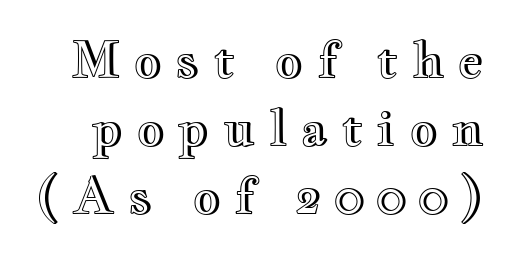
{"italic": "no", "width": "wide", "x_height": "small", "monospaced": "no", "underline": "no", "line_spacing": "normal", "line_spacing_ratio": 1.36, "letter_spacing": "wide", "letter_spacing_em": 0.26, "glyph_px": 50}
